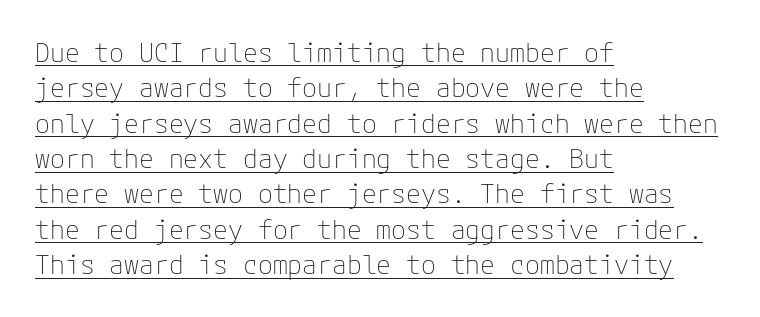
Line beginnings align vertically; line endings do not. No letter is thick-stroked: the sample isn't bold. How are the letters spaced? Ordinarily, with no added tracking. The passage shown is underscored from start to finish. Does the leading feel generous? No, just average. Quick note: not italic, upright.
